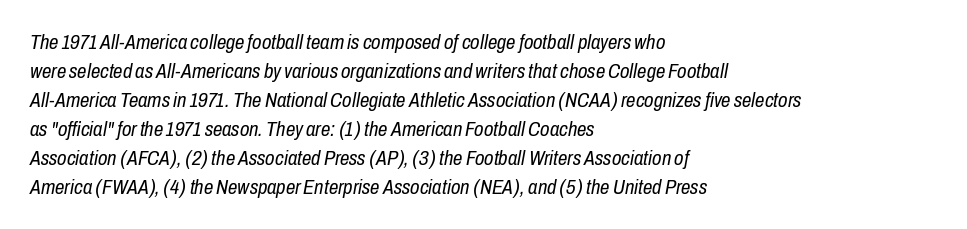
Q: Is the text bold? A: No.
Q: Is the text italic (slanted)? A: Yes, it leans right by about 10 degrees.
Q: Is the text underlined? A: No.
Q: How is the paragraph aligned? A: Left-aligned.
Q: Is the spacing between letters normal or unusually wide? A: Normal.
Q: Is the spacing between lines tight, normal or loose? A: Normal.
